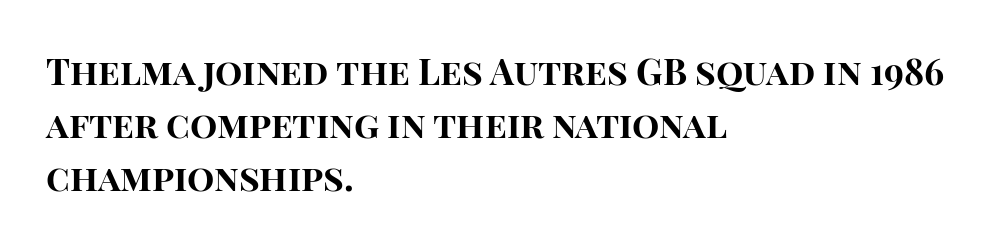
{"serif": "no", "italic": "no", "bold": "yes", "weight": "bold", "width": "normal", "stroke_contrast": "high", "x_height": "large", "monospaced": "no", "underline": "no", "align": "left", "line_spacing": "normal", "line_spacing_ratio": 1.47, "letter_spacing": "normal", "letter_spacing_em": 0.0, "glyph_px": 36}
